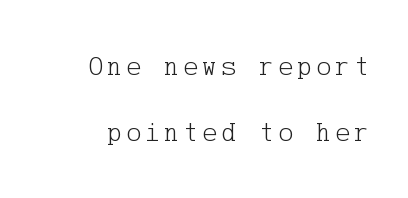
The image shows 28 px light serif type, upright; set loose line spacing (2.37x), not underlined; low stroke contrast and a medium x-height.
